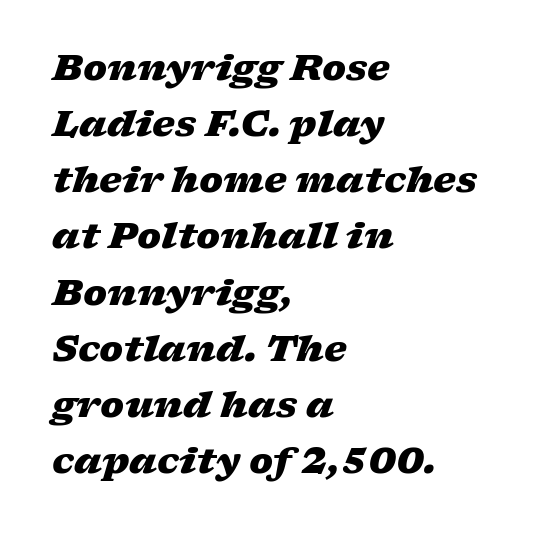
Q: Is the text bold? A: Yes.
Q: Is the text italic (slanted)? A: Yes, it leans right by about 17 degrees.
Q: Is the text underlined? A: No.
Q: How is the paragraph aligned? A: Left-aligned.
Q: Is the spacing between letters normal or unusually wide? A: Normal.
Q: Is the spacing between lines tight, normal or loose? A: Normal.
Q: Width (condensed, normal, or wide)? A: Wide.
Q: Stroke contrast? A: Low.
Q: x-height? A: Medium.
Q: Monospaced? A: No.
